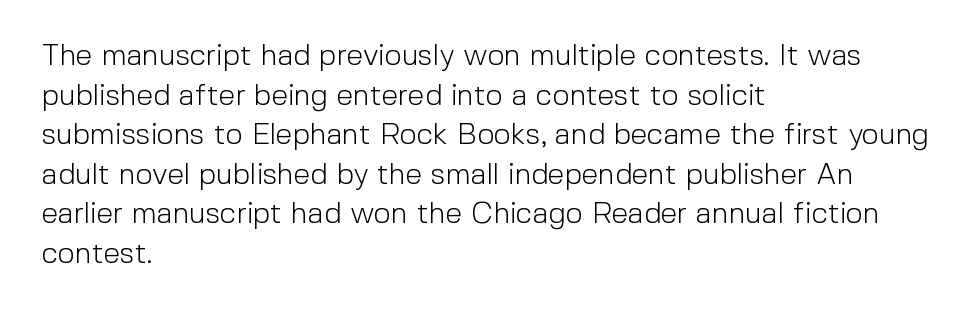
The image shows 30 px light sans-serif type, upright; set left-aligned, normal line spacing (1.32x), normal letter spacing, not underlined; a medium x-height.
